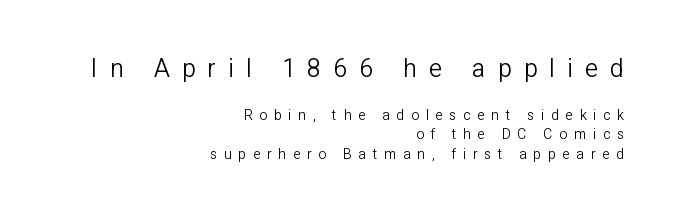
The letterforms sit at book weight or below. If you squint, the top block still reads clearly — it's the larger of the two. The typography opts for an upright posture over an oblique one. The horizontal fit of the characters is loose and conspicuously gappy. Each new line begins a customary step beneath the previous one.
